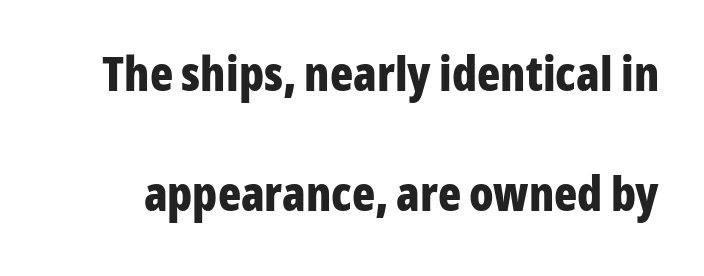
Q: Is the text bold? A: Yes.
Q: Is the text italic (slanted)? A: No, it is upright.
Q: Is the typeface a serif or a sans-serif typeface? A: Sans-serif.
Q: Is the text underlined? A: No.
Q: Is the spacing between letters normal or unusually wide? A: Normal.
Q: Is the spacing between lines tight, normal or loose? A: Loose.
Q: Width (condensed, normal, or wide)? A: Condensed.
Q: Stroke contrast? A: Low.
Q: x-height? A: Medium.
Q: Monospaced? A: No.
